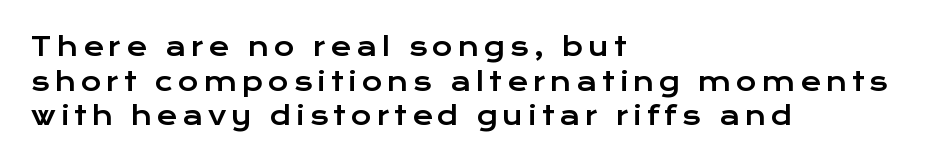
Q: Is the text italic (slanted)? A: No, it is upright.
Q: Is the text underlined? A: No.
Q: How is the paragraph aligned? A: Left-aligned.
Q: Is the spacing between letters normal or unusually wide? A: Unusually wide.
Q: Is the spacing between lines tight, normal or loose? A: Normal.
